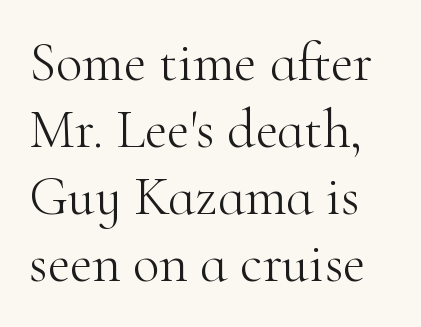
Q: Is the text bold? A: No.
Q: Is the text italic (slanted)? A: No, it is upright.
Q: Is the typeface a serif or a sans-serif typeface? A: Serif.
Q: Is the text underlined? A: No.
Q: Is the spacing between letters normal or unusually wide? A: Normal.
Q: Width (condensed, normal, or wide)? A: Normal.
Q: Stroke contrast? A: High.
Q: x-height? A: Small.
Q: Monospaced? A: No.
